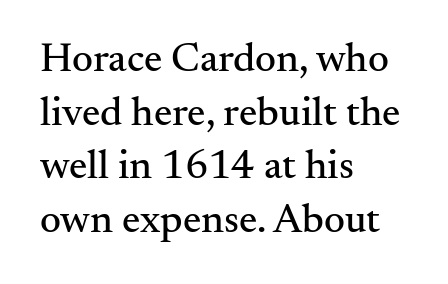
{"serif": "yes", "italic": "no", "width": "normal", "stroke_contrast": "medium", "x_height": "small", "monospaced": "no", "underline": "no", "align": "left", "line_spacing": "normal", "line_spacing_ratio": 1.31, "letter_spacing": "normal", "letter_spacing_em": 0.0, "glyph_px": 41}
